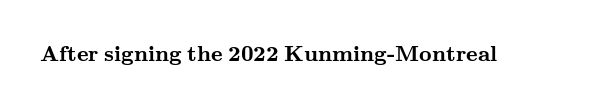
Short note: letters normally spaced. Words float on clear page, feet unadorned. The letters stand upright; this is a roman face. Heavy, bold letterforms.
